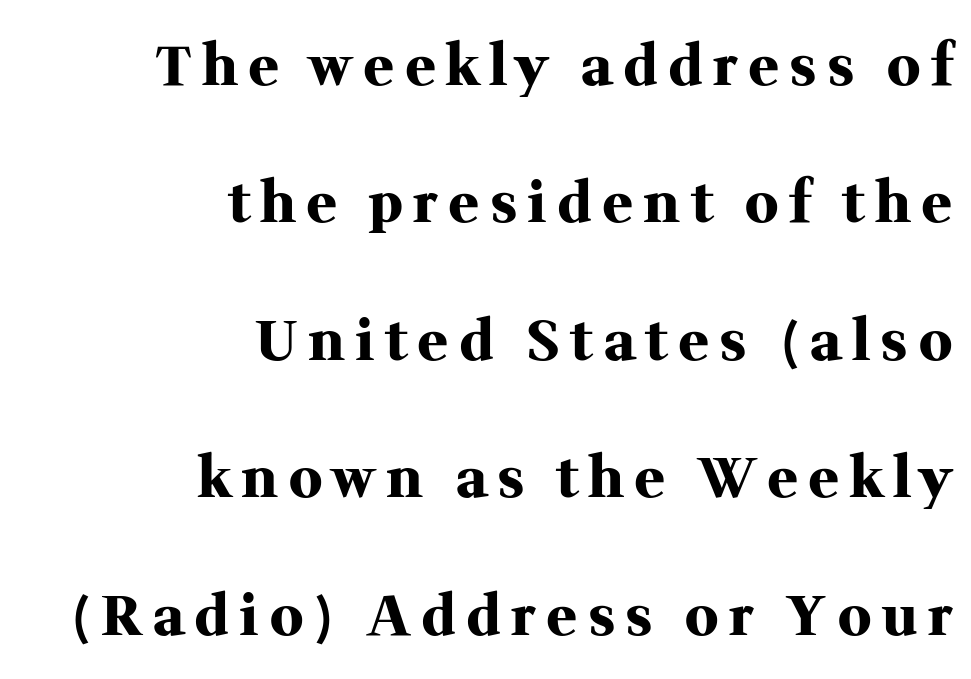
Q: Is the text bold? A: Yes.
Q: Is the text italic (slanted)? A: No, it is upright.
Q: Is the typeface a serif or a sans-serif typeface? A: Serif.
Q: Is the text underlined? A: No.
Q: How is the paragraph aligned? A: Right-aligned.
Q: Is the spacing between letters normal or unusually wide? A: Unusually wide.
Q: Is the spacing between lines tight, normal or loose? A: Loose.
Q: Width (condensed, normal, or wide)? A: Normal.
Q: Stroke contrast? A: Medium.
Q: x-height? A: Medium.
Q: Monospaced? A: No.
